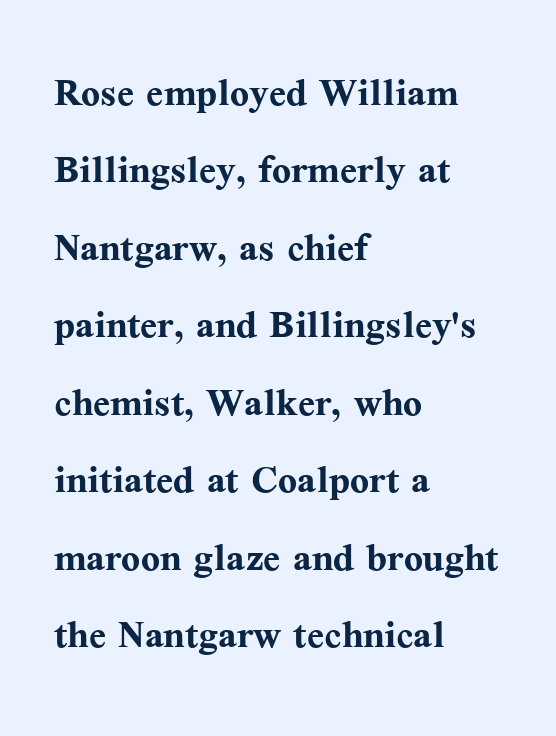
Q: Is the text bold? A: Yes.
Q: Is the text italic (slanted)? A: No, it is upright.
Q: Is the typeface a serif or a sans-serif typeface? A: Serif.
Q: Is the text underlined? A: No.
Q: How is the paragraph aligned? A: Left-aligned.
Q: Is the spacing between letters normal or unusually wide? A: Normal.
Q: Is the spacing between lines tight, normal or loose? A: Normal.
Q: Width (condensed, normal, or wide)? A: Normal.
Q: Stroke contrast? A: Medium.
Q: x-height? A: Medium.
Q: Monospaced? A: No.
